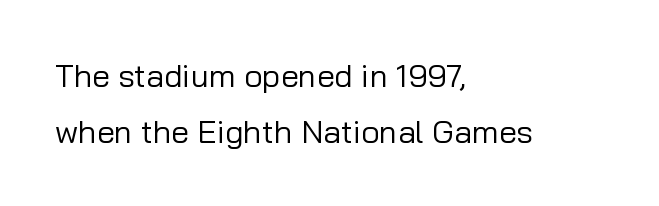
{"serif": "no", "italic": "no", "bold": "no", "weight": "regular", "width": "normal", "stroke_contrast": "low", "x_height": "medium", "monospaced": "no", "underline": "no", "align": "left", "line_spacing_ratio": 1.75, "letter_spacing": "normal", "letter_spacing_em": 0.0, "glyph_px": 32}
